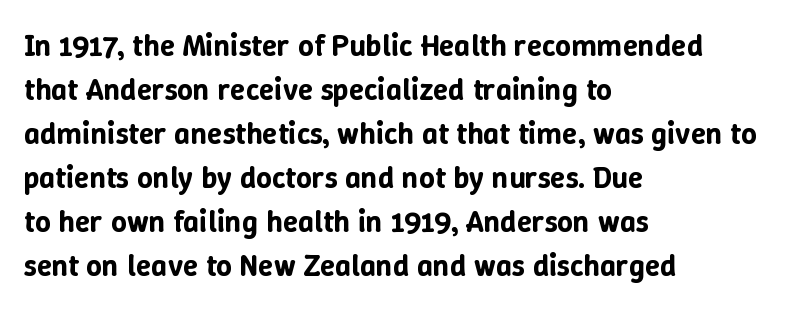
Q: Is the text italic (slanted)? A: No, it is upright.
Q: Is the text underlined? A: No.
Q: How is the paragraph aligned? A: Left-aligned.
Q: Is the spacing between letters normal or unusually wide? A: Normal.
Q: Is the spacing between lines tight, normal or loose? A: Normal.
Q: Width (condensed, normal, or wide)? A: Normal.
Q: Stroke contrast? A: Low.
Q: x-height? A: Medium.
Q: Monospaced? A: No.
